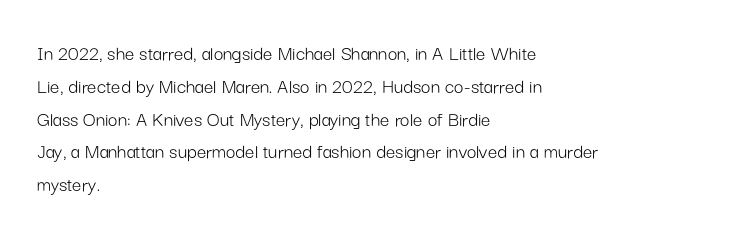
Q: Is the text bold? A: No.
Q: Is the text italic (slanted)? A: No, it is upright.
Q: Is the text underlined? A: No.
Q: How is the paragraph aligned? A: Left-aligned.
Q: Is the spacing between letters normal or unusually wide? A: Normal.
Q: Is the spacing between lines tight, normal or loose? A: Normal.
